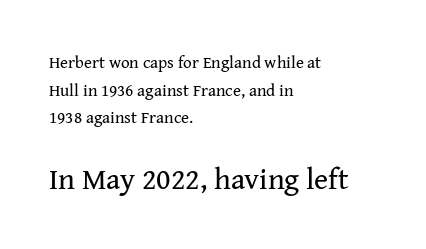
Q: Is the text bold? A: No.
Q: Is the text italic (slanted)? A: No, it is upright.
Q: Is the typeface a serif or a sans-serif typeface? A: Serif.
Q: Is the text underlined? A: No.
Q: How is the paragraph aligned? A: Left-aligned.
Q: Is the spacing between letters normal or unusually wide? A: Normal.
Q: Is the spacing between lines tight, normal or loose? A: Normal.
Q: Which block of text is set in a larger size, the first (top) or the second (bottom)? A: The second (bottom) one.
Q: Width (condensed, normal, or wide)? A: Normal.
Q: Stroke contrast? A: Medium.
Q: x-height? A: Medium.
Q: Monospaced? A: No.
